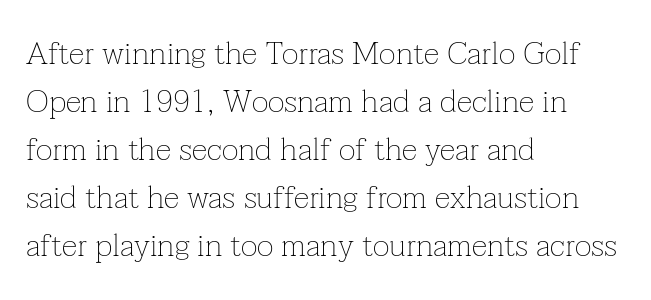
Unbolded letterforms with no extra heft. It's the straight-up-and-down kind of type. Notice how the passage keeps a crisp vertical edge on the left only. Spacing verdict: proportional, widths tailored to each character. Check under the words: just untouched page.
